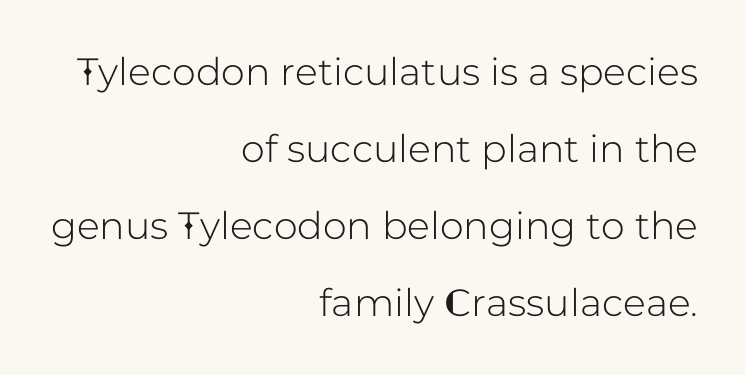
{"serif": "no", "italic": "no", "width": "normal", "stroke_contrast": "low", "x_height": "medium", "monospaced": "no", "underline": "no", "align": "right", "line_spacing": "loose", "line_spacing_ratio": 2.03, "letter_spacing": "normal", "letter_spacing_em": 0.0, "glyph_px": 38}
